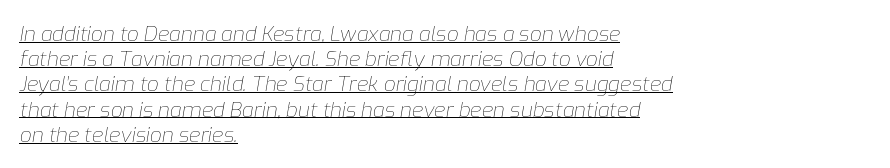
{"italic": "yes", "lean": "right", "slant_degrees": 9, "bold": "no", "underline": "yes", "align": "left", "line_spacing_ratio": 1.2, "letter_spacing": "normal", "letter_spacing_em": 0.0, "glyph_px": 21}
